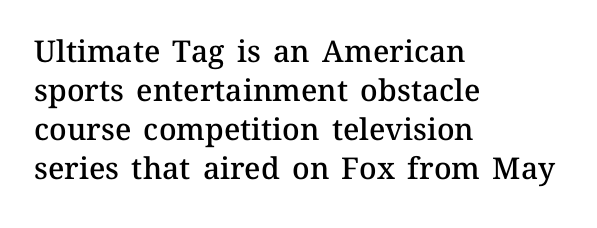
The image shows 30 px semibold type, upright; set left-aligned, normal line spacing (1.3x), normal letter spacing, not underlined; medium stroke contrast and a medium x-height.
